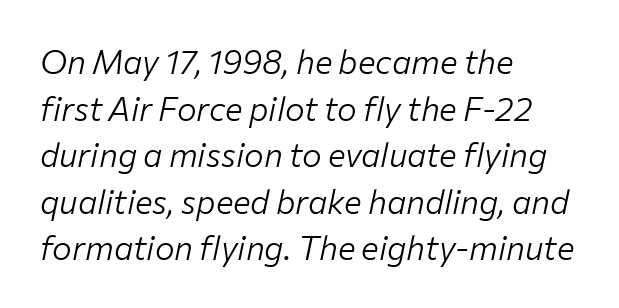
{"italic": "yes", "lean": "right", "slant_degrees": 12, "bold": "no", "weight": "light", "width": "normal", "stroke_contrast": "low", "x_height": "medium", "monospaced": "no", "underline": "no", "align": "left", "line_spacing": "normal", "line_spacing_ratio": 1.41, "letter_spacing": "normal", "letter_spacing_em": 0.0, "glyph_px": 33}
